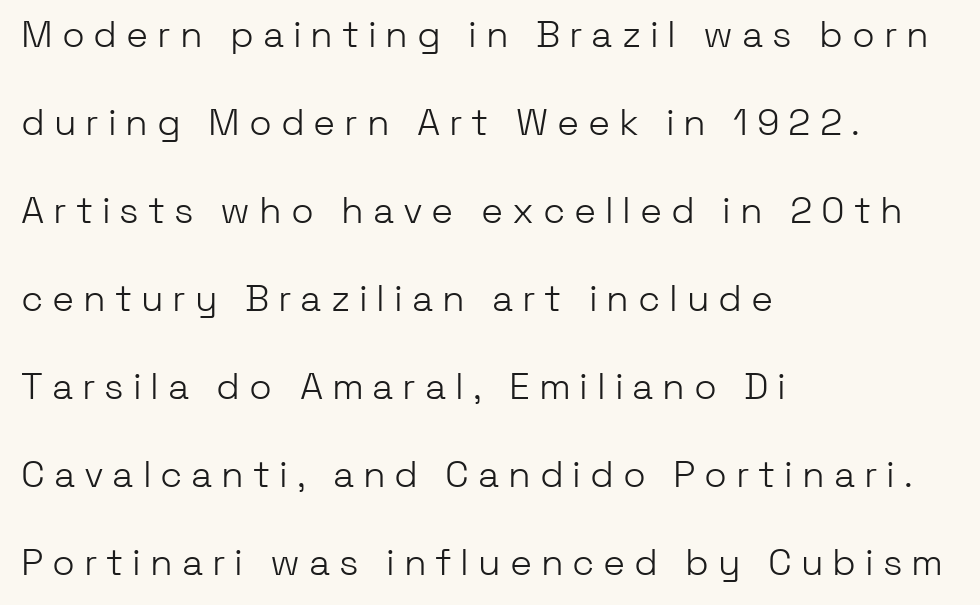
The characters are drawn with everyday or finer stroke widths. Clear beneath every line of the passage. Does the type have serifs? No, each stem ends abruptly. When letters stand straight like this, we call the style roman or upright. Honestly, the letter spacing is so wide it's the main thing you notice.
